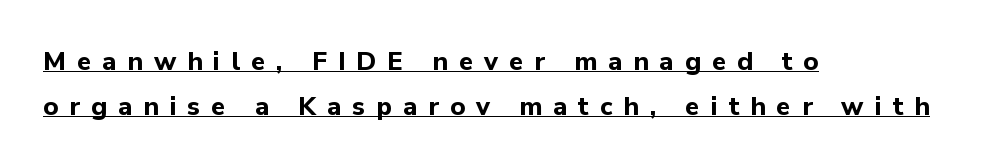
How heavy is the stroke? Heavy — this is a bold. The tracking reads as deliberately expanded to a designer's eye. The words here are underlined. Does the copy run flush right? No — it runs flush left.
